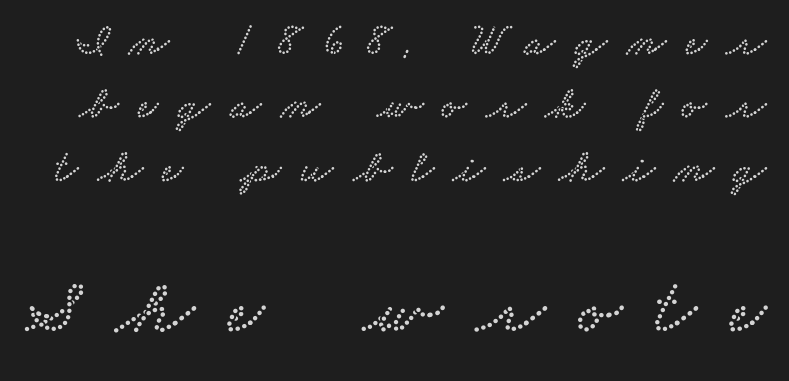
Q: Is the typeface a serif or a sans-serif typeface? A: Serif.
Q: Is the text underlined? A: No.
Q: Is the spacing between letters normal or unusually wide? A: Unusually wide.
Q: Is the spacing between lines tight, normal or loose? A: Normal.
Q: Which block of text is set in a larger size, the first (top) or the second (bottom)? A: The second (bottom) one.
Q: Width (condensed, normal, or wide)? A: Wide.
Q: Stroke contrast? A: Low.
Q: x-height? A: Small.
Q: Monospaced? A: No.
